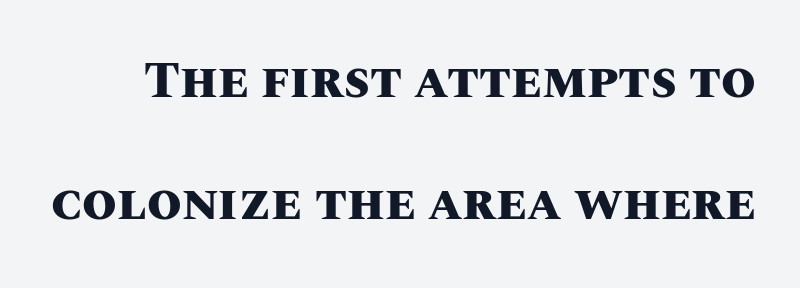
Q: Is the text bold? A: Yes.
Q: Is the text italic (slanted)? A: No, it is upright.
Q: Is the text underlined? A: No.
Q: Is the spacing between letters normal or unusually wide? A: Normal.
Q: Is the spacing between lines tight, normal or loose? A: Loose.
Q: Width (condensed, normal, or wide)? A: Normal.
Q: Stroke contrast? A: Medium.
Q: x-height? A: Large.
Q: Monospaced? A: No.
